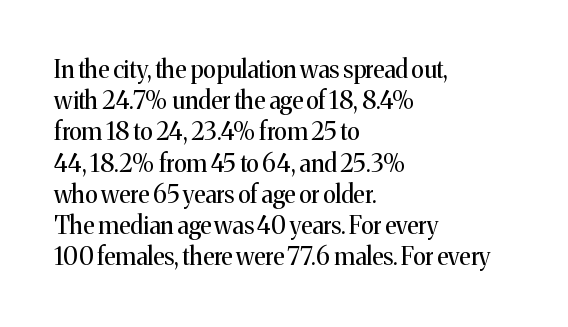
Q: Is the text bold? A: No.
Q: Is the text italic (slanted)? A: No, it is upright.
Q: Is the text underlined? A: No.
Q: How is the paragraph aligned? A: Left-aligned.
Q: Is the spacing between letters normal or unusually wide? A: Normal.
Q: Is the spacing between lines tight, normal or loose? A: Normal.
